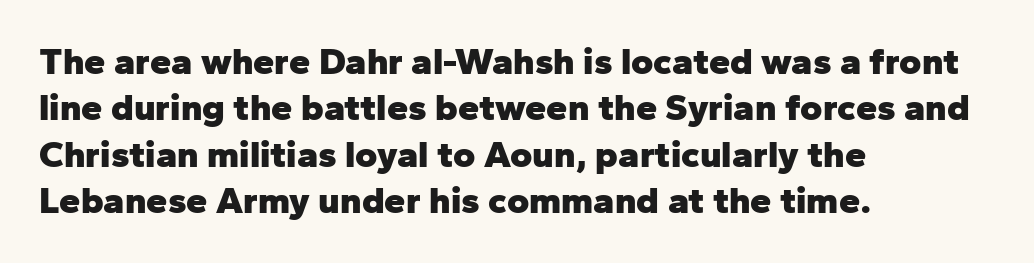
{"serif": "no", "italic": "no", "bold": "yes", "weight": "heavy", "width": "normal", "stroke_contrast": "low", "x_height": "medium", "monospaced": "no", "underline": "no", "align": "left", "line_spacing_ratio": 1.22, "letter_spacing": "normal", "letter_spacing_em": 0.0, "glyph_px": 38}
